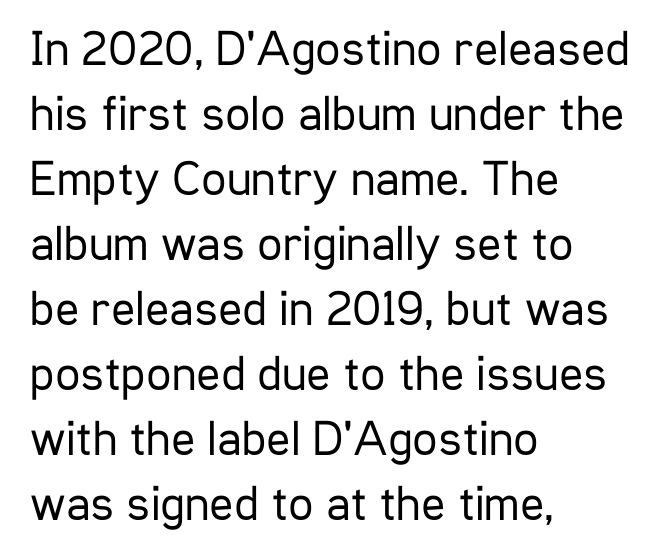
Letters rest on an invisible, unmarked baseline. Is the type heavy? It reads as light-to-regular instead. Line starts are locked; line ends wander. Every stem runs plumb, perpendicular to the baseline. The line-height multiplier appears to be the usual default. What stands out about the letter spacing? Nothing — it is the standard amount.
